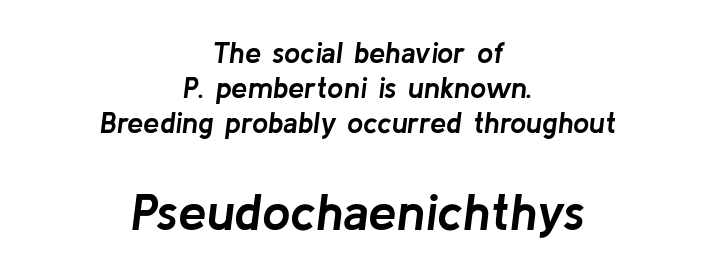
Has an underline been added? It has not. Block two is the big one; block one sits smaller above it. There's an unmistakable incline to the writing here. Summary of weight: heavy, a full bold.
